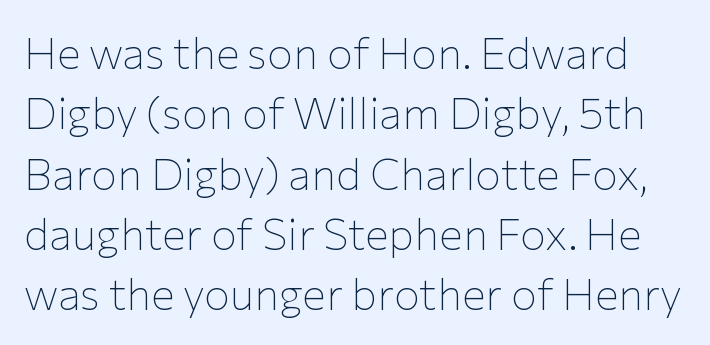
The image shows 44 px thin sans-serif type, upright; set normal line spacing (1.37x), normal letter spacing, not underlined; low stroke contrast and a medium x-height.
